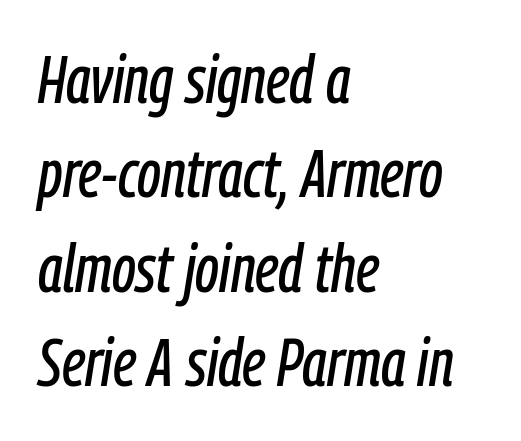
{"italic": "yes", "lean": "right", "slant_degrees": 9, "width": "condensed", "stroke_contrast": "low", "x_height": "medium", "monospaced": "no", "underline": "no", "align": "left", "line_spacing": "normal", "line_spacing_ratio": 1.41, "letter_spacing": "normal", "letter_spacing_em": 0.0, "glyph_px": 67}
